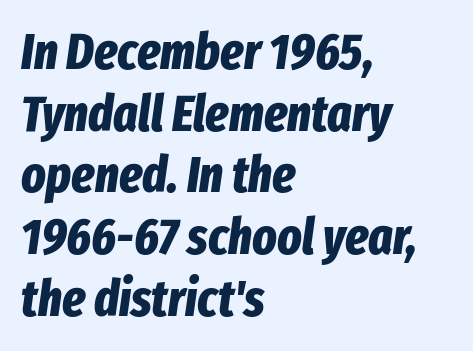
Q: Is the text bold? A: Yes.
Q: Is the text italic (slanted)? A: Yes, it leans right by about 8 degrees.
Q: Is the text underlined? A: No.
Q: How is the paragraph aligned? A: Left-aligned.
Q: Is the spacing between letters normal or unusually wide? A: Normal.
Q: Width (condensed, normal, or wide)? A: Condensed.
Q: Stroke contrast? A: Low.
Q: x-height? A: Medium.
Q: Monospaced? A: No.
